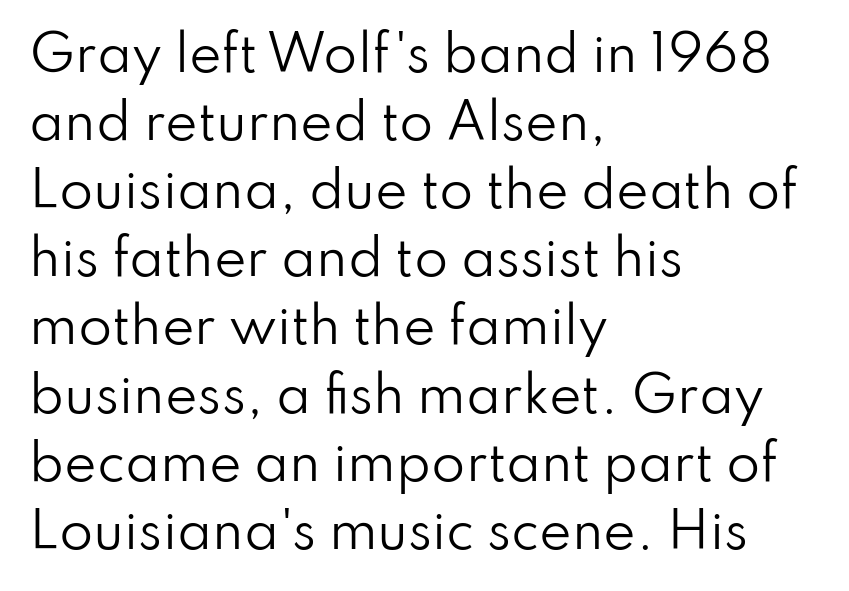
{"serif": "no", "italic": "no", "bold": "no", "weight": "regular", "width": "normal", "stroke_contrast": "low", "x_height": "small", "monospaced": "no", "underline": "no", "align": "left", "line_spacing": "normal", "line_spacing_ratio": 1.39, "letter_spacing": "normal", "letter_spacing_em": 0.0, "glyph_px": 49}
